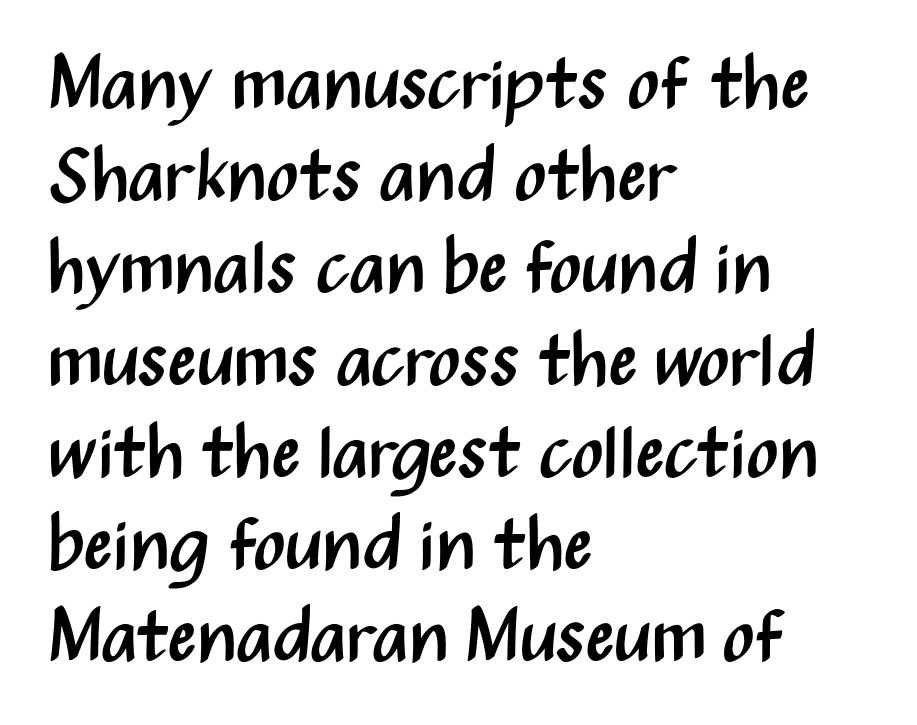
Ascenders rise straight up at ninety degrees. These lines are set flush left with a ragged right edge. I'd call this a sans setting — the letters go barefoot. Letters have the restrained weight of plain body copy at most.
